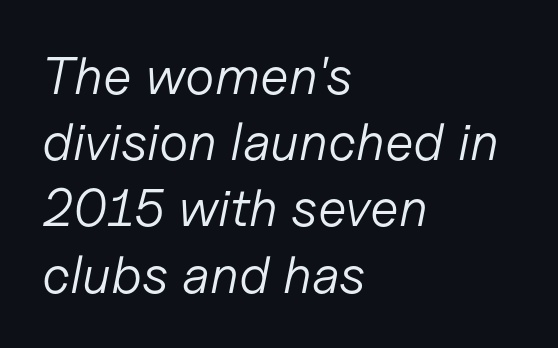
{"italic": "yes", "lean": "right", "slant_degrees": 11, "bold": "no", "weight": "light", "width": "normal", "stroke_contrast": "low", "x_height": "medium", "monospaced": "no", "underline": "no", "align": "left", "line_spacing": "normal", "line_spacing_ratio": 1.25, "letter_spacing": "normal", "letter_spacing_em": 0.0, "glyph_px": 53}
